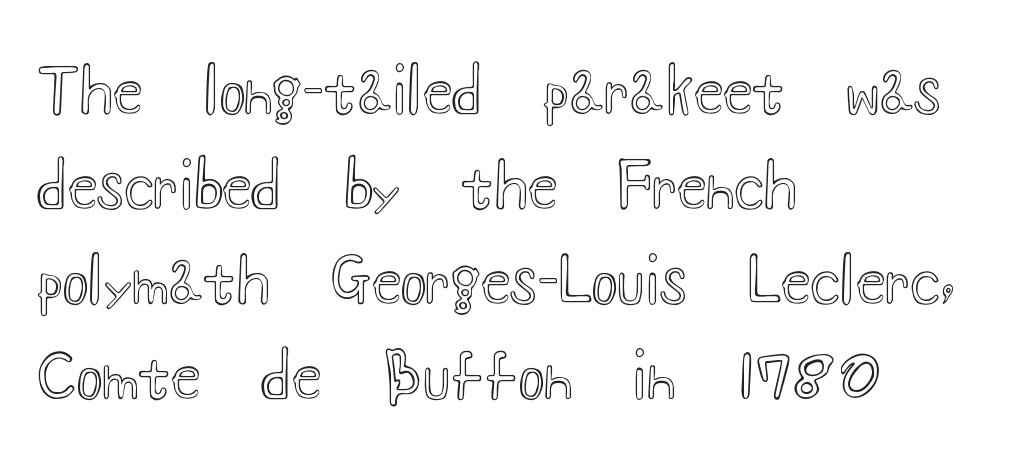
Q: Is the text italic (slanted)? A: No, it is upright.
Q: Is the text underlined? A: No.
Q: How is the paragraph aligned? A: Left-aligned.
Q: Is the spacing between letters normal or unusually wide? A: Normal.
Q: Is the spacing between lines tight, normal or loose? A: Normal.
Q: Width (condensed, normal, or wide)? A: Wide.
Q: x-height? A: Small.
Q: Monospaced? A: No.
